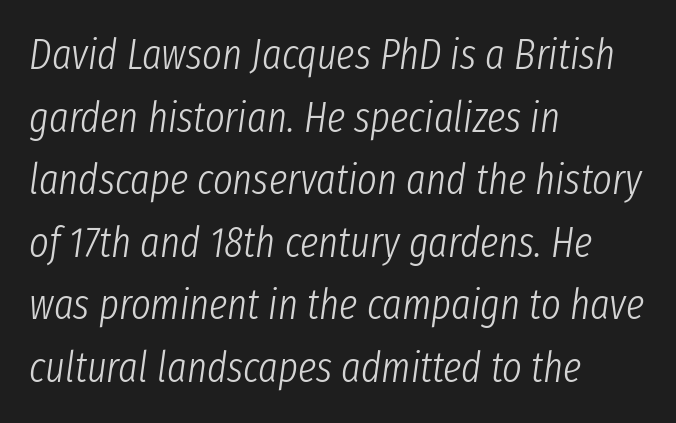
Q: Is the text bold? A: No.
Q: Is the text italic (slanted)? A: Yes, it leans right by about 8 degrees.
Q: Is the text underlined? A: No.
Q: How is the paragraph aligned? A: Left-aligned.
Q: Is the spacing between letters normal or unusually wide? A: Normal.
Q: Is the spacing between lines tight, normal or loose? A: Normal.
Q: Width (condensed, normal, or wide)? A: Condensed.
Q: Stroke contrast? A: Low.
Q: x-height? A: Medium.
Q: Monospaced? A: No.
